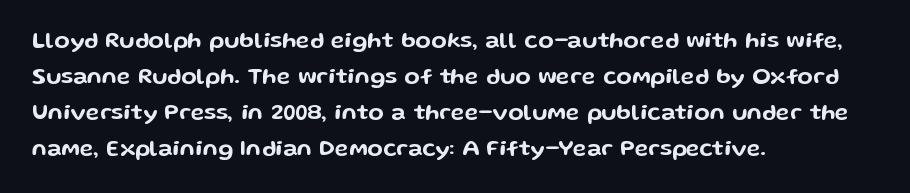
Q: Is the text italic (slanted)? A: No, it is upright.
Q: Is the text underlined? A: No.
Q: How is the paragraph aligned? A: Left-aligned.
Q: Is the spacing between letters normal or unusually wide? A: Normal.
Q: Is the spacing between lines tight, normal or loose? A: Normal.
